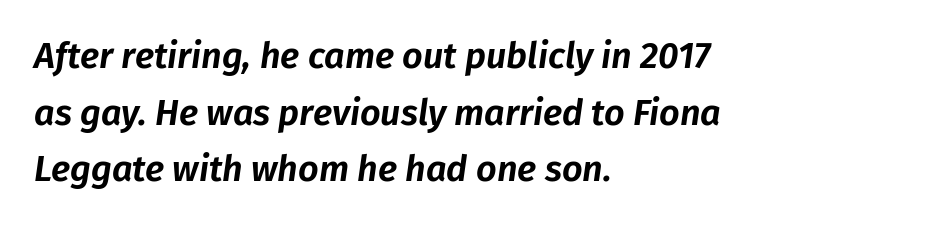
The image shows 36 px text type, italic (leaning right); set left-aligned, normal line spacing (1.57x), normal letter spacing, not underlined; low stroke contrast and a medium x-height.
